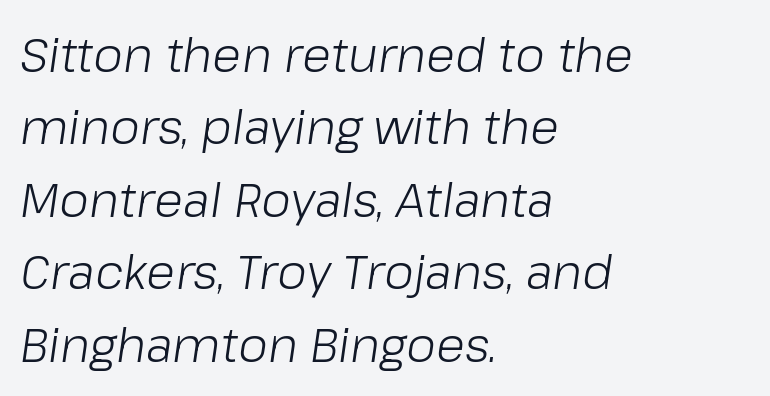
{"italic": "yes", "lean": "right", "slant_degrees": 8, "bold": "no", "weight": "light", "width": "normal", "stroke_contrast": "low", "x_height": "medium", "monospaced": "no", "underline": "no", "align": "left", "line_spacing": "normal", "line_spacing_ratio": 1.51, "letter_spacing": "normal", "letter_spacing_em": 0.0, "glyph_px": 48}
